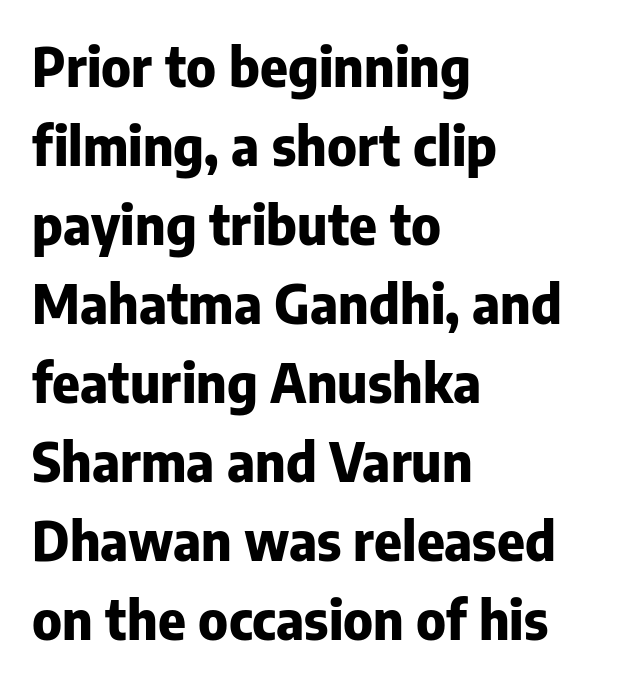
Standard letterfit; no display-style spreading of the glyphs. This sample has the flowing, uneven cadence of proportional lettering. Upright lettering throughout. The rendering uses a moderate line-height, typical for paragraphs.
